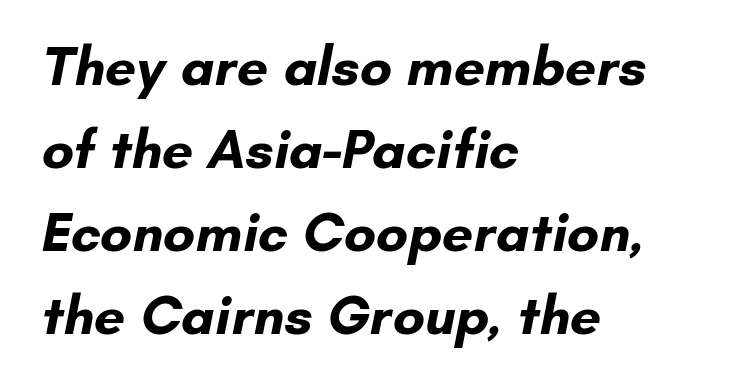
Q: Is the text bold? A: Yes.
Q: Is the typeface a serif or a sans-serif typeface? A: Sans-serif.
Q: Is the text underlined? A: No.
Q: How is the paragraph aligned? A: Left-aligned.
Q: Is the spacing between letters normal or unusually wide? A: Normal.
Q: Is the spacing between lines tight, normal or loose? A: Normal.
Q: Width (condensed, normal, or wide)? A: Normal.
Q: Stroke contrast? A: Low.
Q: x-height? A: Small.
Q: Monospaced? A: No.
